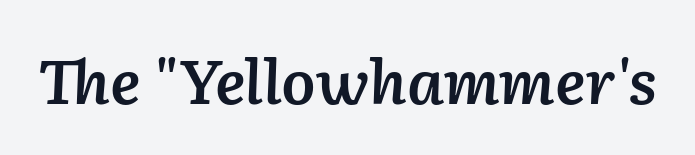
The image shows 61 px semibold type, italic (leaning right); set normal letter spacing, not underlined; low stroke contrast and a medium x-height.
